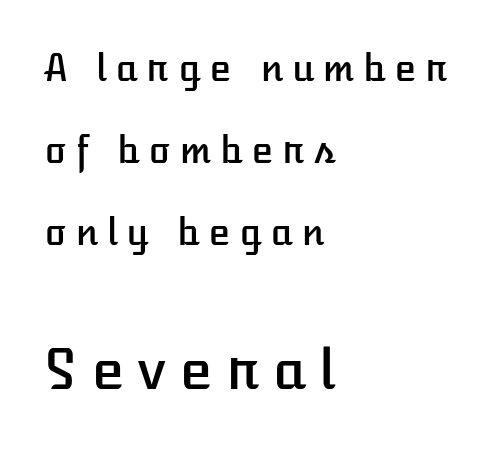
Think of a printed novel: that variable character pitch is what you see here. Characters remain perfectly vertical along every line. Whoever set this chose breathing room over compactness in the vertical rhythm. Only glyphs here, with clear space below each row. Scale increases going downward across the two blocks.
